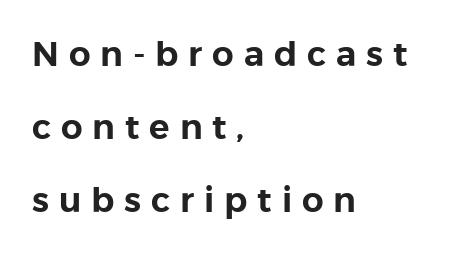
{"serif": "no", "italic": "no", "width": "normal", "stroke_contrast": "low", "x_height": "medium", "monospaced": "no", "underline": "no", "align": "left", "line_spacing": "loose", "line_spacing_ratio": 2.14, "letter_spacing": "wide", "letter_spacing_em": 0.29, "glyph_px": 34}
